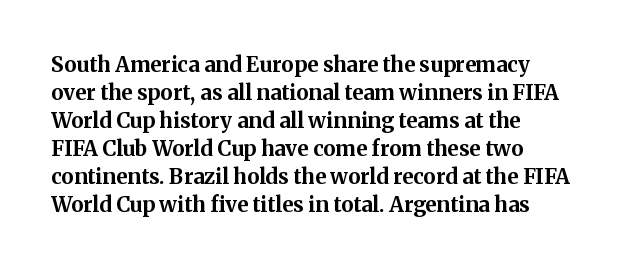
Q: Is the text bold? A: Yes.
Q: Is the text italic (slanted)? A: No, it is upright.
Q: Is the text underlined? A: No.
Q: Is the spacing between letters normal or unusually wide? A: Normal.
Q: Is the spacing between lines tight, normal or loose? A: Normal.
